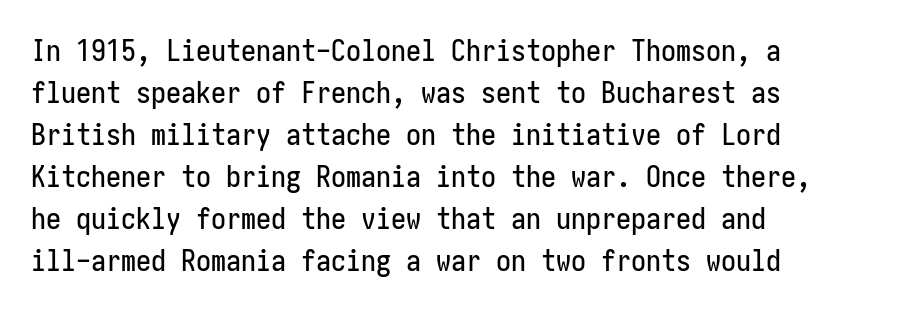
Unlike a traditional serif, this face leaves its strokes unadorned. Alignment: flush left. Each new line begins a customary step beneath the previous one. Underlining? Definitely not there.
